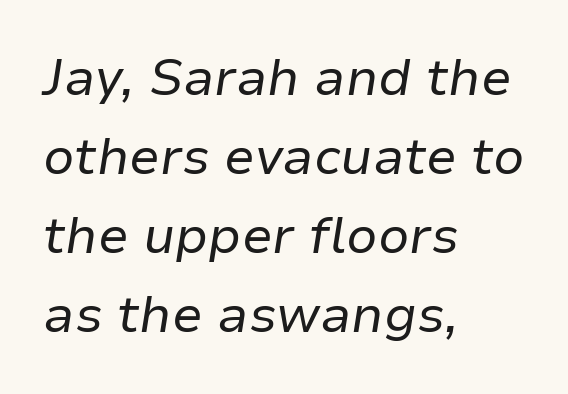
Q: Is the text bold? A: No.
Q: Is the text italic (slanted)? A: Yes, it leans right by about 9 degrees.
Q: Is the text underlined? A: No.
Q: How is the paragraph aligned? A: Left-aligned.
Q: Is the spacing between letters normal or unusually wide? A: Normal.
Q: Is the spacing between lines tight, normal or loose? A: Normal.
Q: Width (condensed, normal, or wide)? A: Normal.
Q: Stroke contrast? A: Low.
Q: x-height? A: Medium.
Q: Monospaced? A: No.
